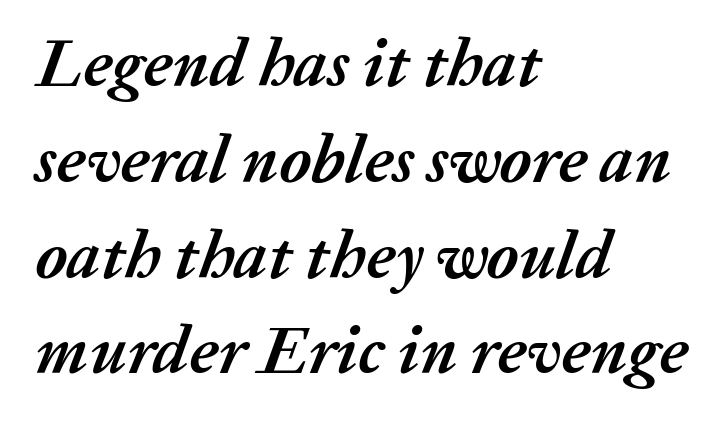
The image shows 67 px semibold type, italic (leaning right); set left-aligned, normal line spacing (1.43x), normal letter spacing, not underlined; medium stroke contrast and a medium x-height.
